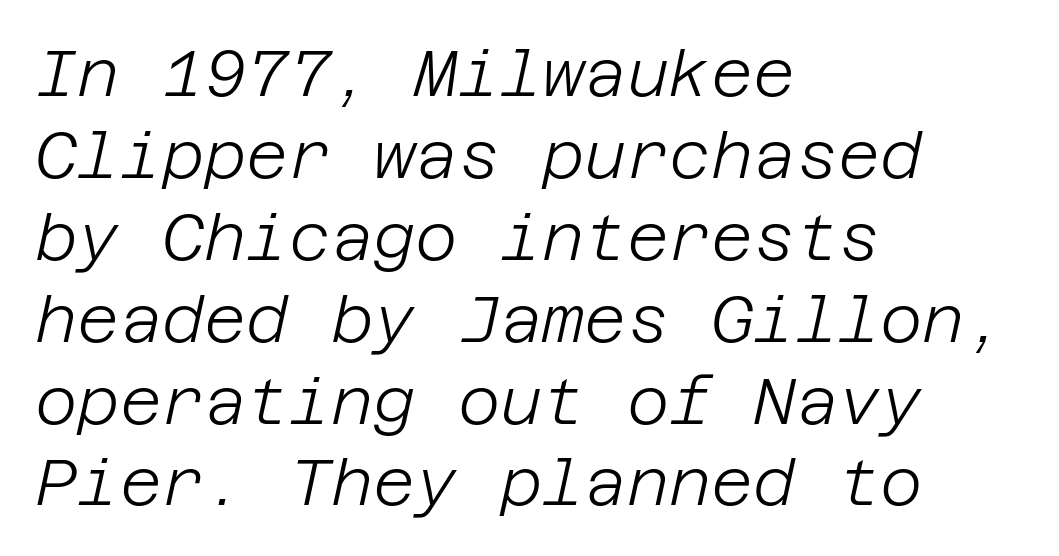
{"italic": "yes", "lean": "right", "slant_degrees": 12, "bold": "no", "weight": "light", "width": "normal", "stroke_contrast": "low", "x_height": "large", "underline": "no", "align": "left", "line_spacing": "normal", "line_spacing_ratio": 1.26, "letter_spacing": "normal", "letter_spacing_em": 0.0, "glyph_px": 65}
